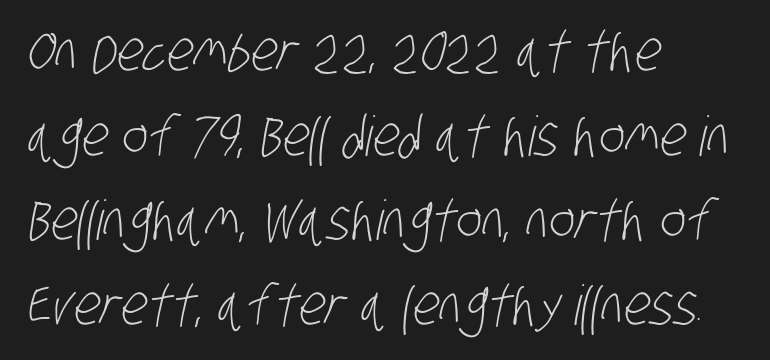
Q: Is the text bold? A: No.
Q: Is the typeface a serif or a sans-serif typeface? A: Sans-serif.
Q: Is the text underlined? A: No.
Q: How is the paragraph aligned? A: Left-aligned.
Q: Is the spacing between letters normal or unusually wide? A: Normal.
Q: Is the spacing between lines tight, normal or loose? A: Normal.
Q: Width (condensed, normal, or wide)? A: Condensed.
Q: Stroke contrast? A: Low.
Q: x-height? A: Large.
Q: Monospaced? A: No.
